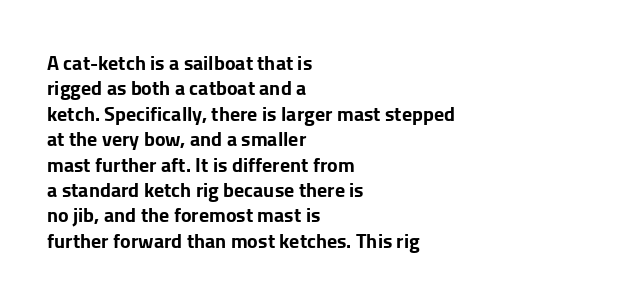
Q: Is the text bold? A: Yes.
Q: Is the text italic (slanted)? A: No, it is upright.
Q: Is the text underlined? A: No.
Q: How is the paragraph aligned? A: Left-aligned.
Q: Is the spacing between letters normal or unusually wide? A: Normal.
Q: Is the spacing between lines tight, normal or loose? A: Normal.
